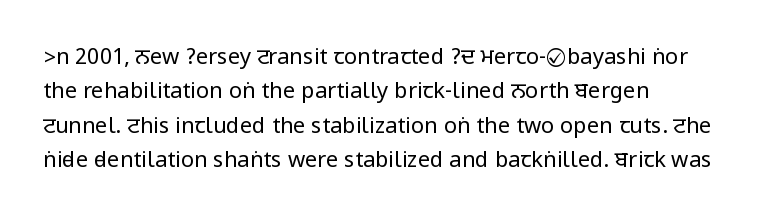
{"italic": "no", "bold": "no", "underline": "no", "align": "left", "line_spacing": "normal", "line_spacing_ratio": 1.56, "letter_spacing": "normal", "letter_spacing_em": 0.0, "glyph_px": 22}
